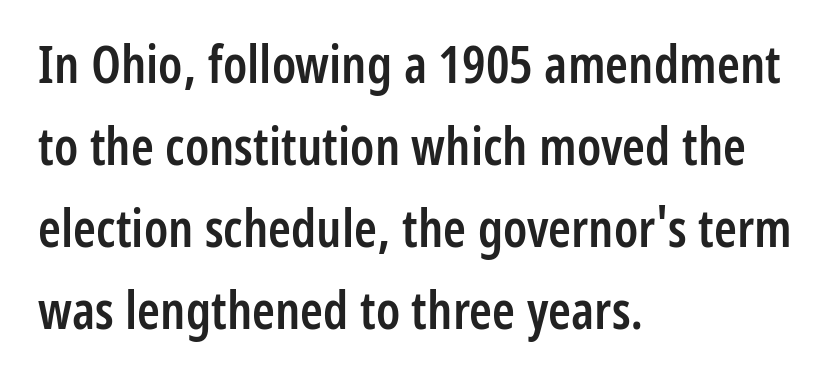
Q: Is the text bold? A: Semi-bold.
Q: Is the text italic (slanted)? A: No, it is upright.
Q: Is the typeface a serif or a sans-serif typeface? A: Sans-serif.
Q: Is the text underlined? A: No.
Q: How is the paragraph aligned? A: Left-aligned.
Q: Is the spacing between letters normal or unusually wide? A: Normal.
Q: Is the spacing between lines tight, normal or loose? A: Normal.
Q: Width (condensed, normal, or wide)? A: Condensed.
Q: Stroke contrast? A: Low.
Q: x-height? A: Medium.
Q: Monospaced? A: No.
